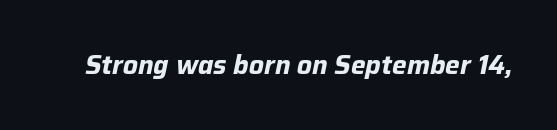
The image shows 26 px bold type, italic (leaning right); set normal letter spacing, not underlined.
